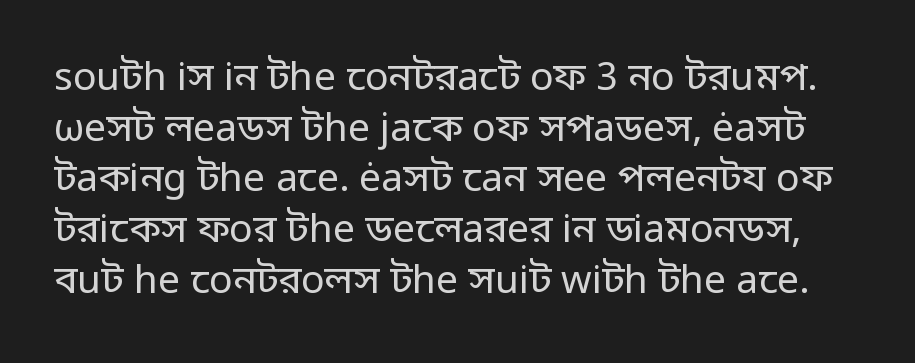
{"serif": "no", "italic": "no", "bold": "no", "weight": "regular", "width": "normal", "stroke_contrast": "low", "x_height": "medium", "monospaced": "no", "underline": "no", "line_spacing": "normal", "line_spacing_ratio": 1.3, "letter_spacing": "normal", "letter_spacing_em": 0.0, "glyph_px": 39}
